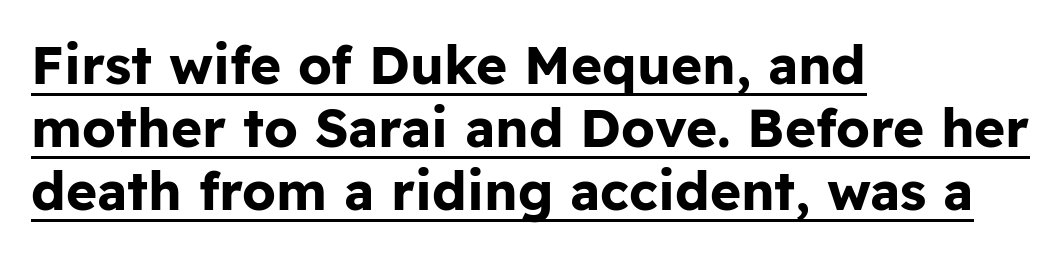
Line beginnings align vertically; line endings do not. A typesetter would call this proportional, since set widths differ per character. The horizontal fit of the characters is conventional and even. Style check: upright.
